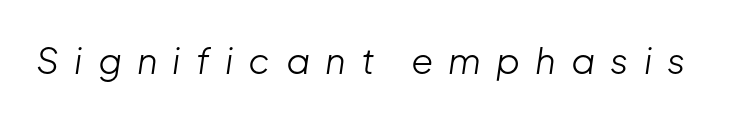
{"italic": "yes", "lean": "right", "slant_degrees": 8, "bold": "no", "weight": "light", "width": "normal", "stroke_contrast": "low", "x_height": "medium", "monospaced": "no", "underline": "no", "letter_spacing": "wide", "letter_spacing_em": 0.42, "glyph_px": 36}
